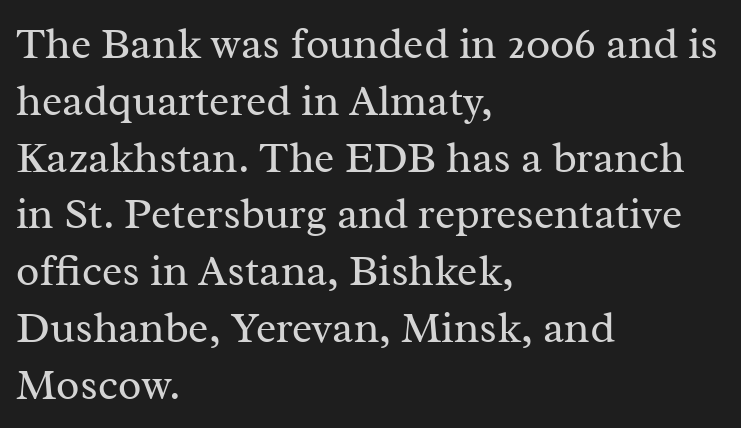
Note the varied advance widths — an 'i' is clearly narrower than an 'm'. You can tell from the footed stems that serif type was used. Reading down the block, your eye returns to a fixed left position each line. The axis of the letterforms is exactly vertical.
